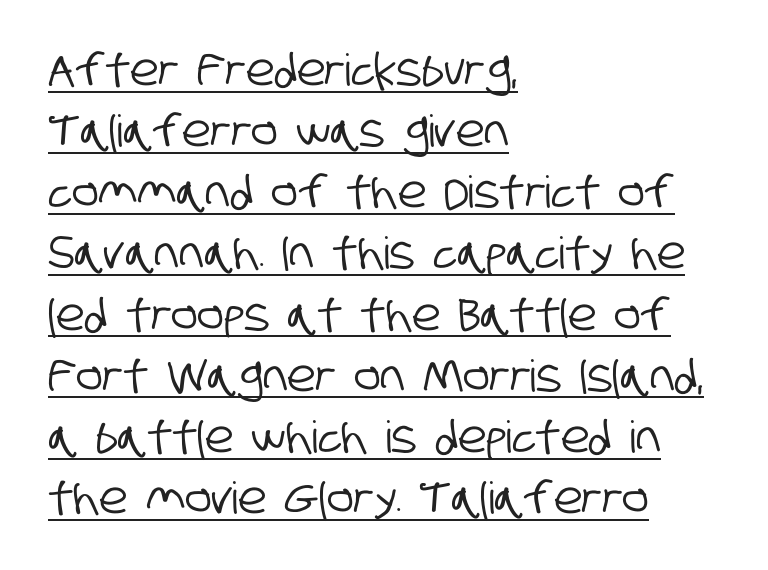
Q: Is the typeface a serif or a sans-serif typeface? A: Sans-serif.
Q: Is the text underlined? A: Yes.
Q: How is the paragraph aligned? A: Left-aligned.
Q: Is the spacing between letters normal or unusually wide? A: Normal.
Q: Is the spacing between lines tight, normal or loose? A: Normal.
Q: Width (condensed, normal, or wide)? A: Condensed.
Q: Stroke contrast? A: Low.
Q: x-height? A: Large.
Q: Monospaced? A: No.
